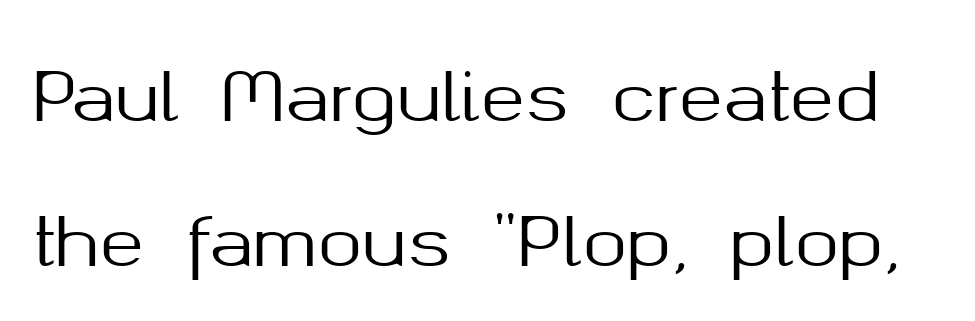
{"serif": "no", "italic": "no", "width": "normal", "stroke_contrast": "medium", "x_height": "medium", "monospaced": "no", "underline": "no", "line_spacing": "loose", "line_spacing_ratio": 2.17, "letter_spacing": "normal", "letter_spacing_em": 0.0, "glyph_px": 67}
